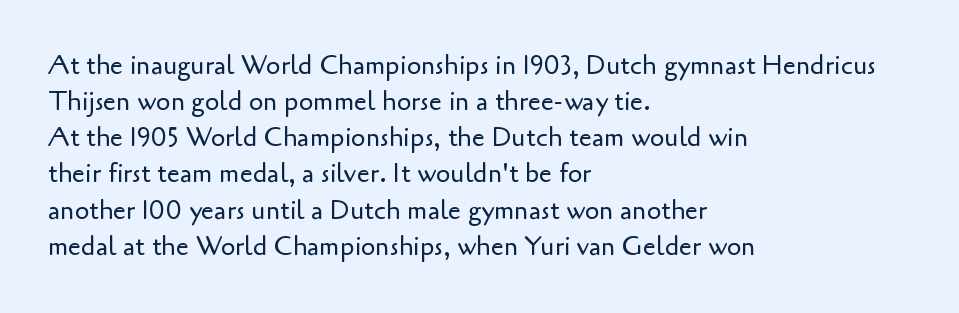
Teacher's note: observe the even left margin — that is flush-left alignment. Students, note that the glyphs here touch the page at normal intervals. Do the letters lean? They stand straight. Descenders hang freely into open space. Stem width sits at or under what a default text font uses.
